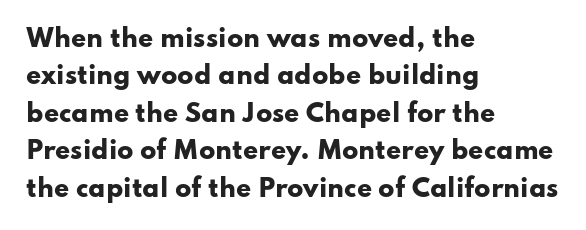
Q: Is the text bold? A: Yes.
Q: Is the text italic (slanted)? A: No, it is upright.
Q: Is the text underlined? A: No.
Q: How is the paragraph aligned? A: Left-aligned.
Q: Is the spacing between letters normal or unusually wide? A: Normal.
Q: Is the spacing between lines tight, normal or loose? A: Normal.
